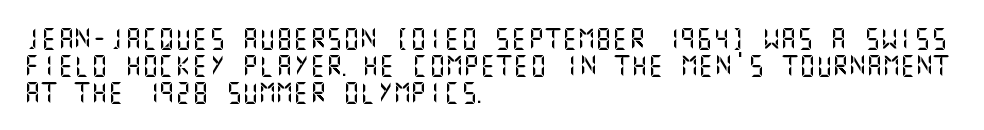
The image shows 21 px text type, upright; set left-aligned, normal line spacing (1.28x), normal letter spacing, not underlined.
